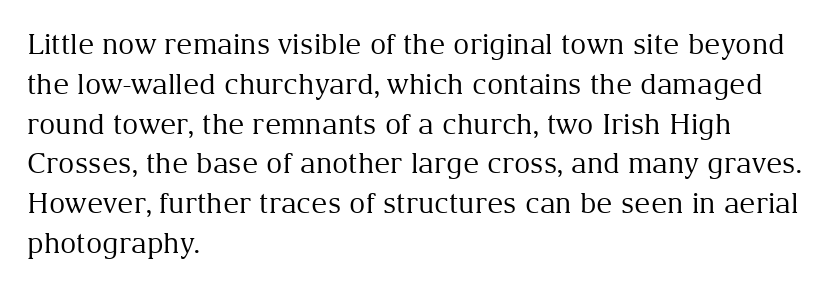
The image shows 28 px regular-weight serif type, upright; set left-aligned, normal line spacing (1.42x), normal letter spacing, not underlined; medium stroke contrast and a medium x-height.
